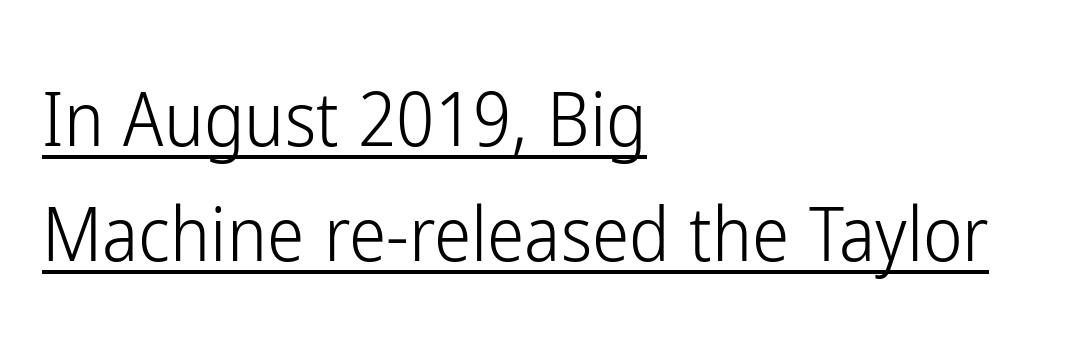
Q: Is the text bold? A: No.
Q: Is the text italic (slanted)? A: No, it is upright.
Q: Is the typeface a serif or a sans-serif typeface? A: Sans-serif.
Q: Is the text underlined? A: Yes.
Q: How is the paragraph aligned? A: Left-aligned.
Q: Is the spacing between letters normal or unusually wide? A: Normal.
Q: Is the spacing between lines tight, normal or loose? A: Normal.
Q: Width (condensed, normal, or wide)? A: Condensed.
Q: Stroke contrast? A: Low.
Q: x-height? A: Medium.
Q: Monospaced? A: No.
